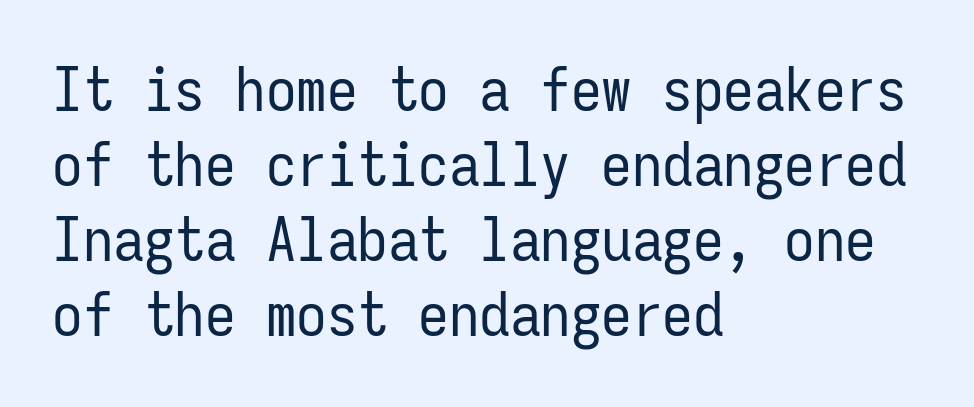
{"serif": "no", "italic": "no", "bold": "no", "weight": "regular", "width": "condensed", "stroke_contrast": "low", "x_height": "medium", "monospaced": "yes", "underline": "no", "align": "left", "line_spacing_ratio": 1.23, "letter_spacing": "normal", "letter_spacing_em": 0.0, "glyph_px": 61}
